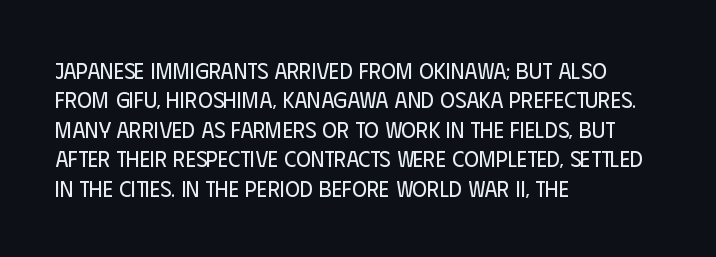
{"italic": "no", "bold": "no", "underline": "no", "align": "left", "line_spacing": "normal", "line_spacing_ratio": 1.28, "letter_spacing": "normal", "letter_spacing_em": 0.0, "glyph_px": 23}
